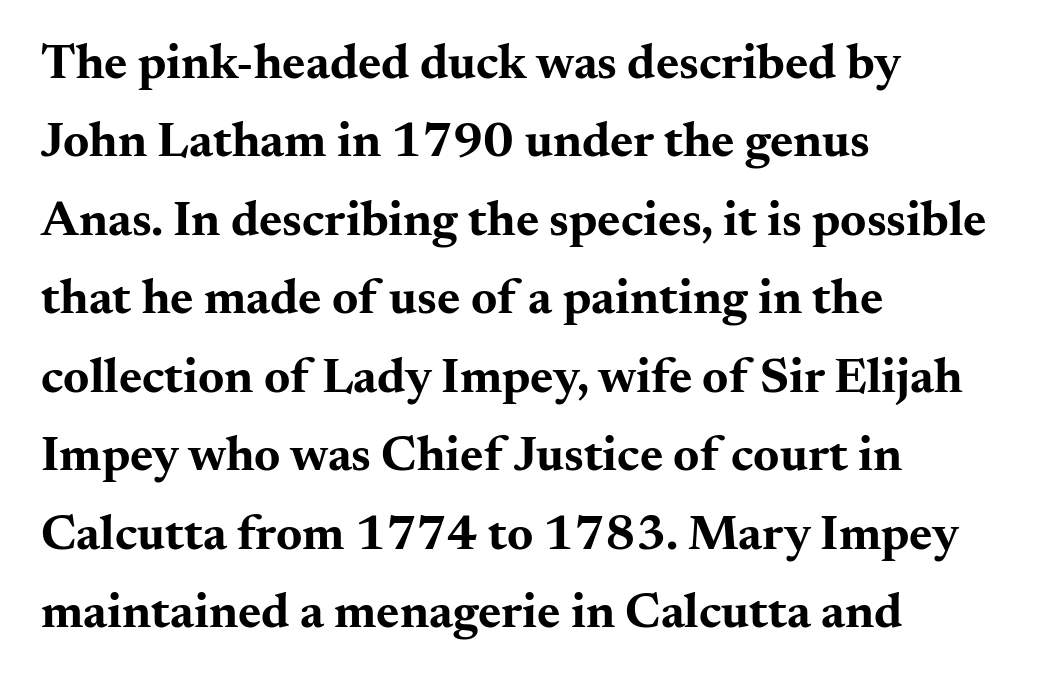
The image shows 50 px bold, wide serif type, upright; set left-aligned, normal line spacing (1.57x), normal letter spacing, not underlined; medium stroke contrast and a small x-height.
